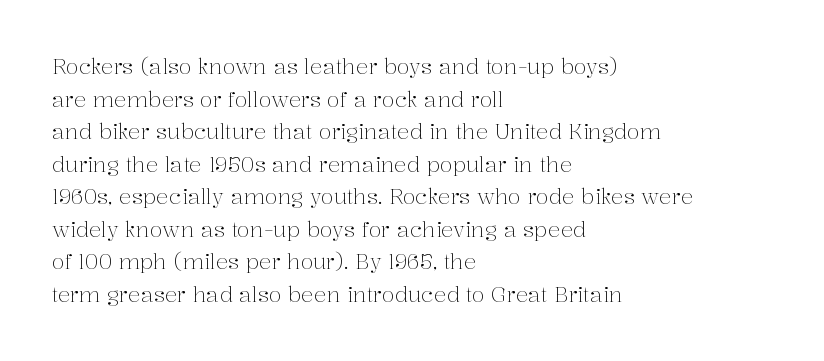
The image shows 21 px text type, upright; set left-aligned, normal line spacing (1.55x), normal letter spacing, not underlined.
